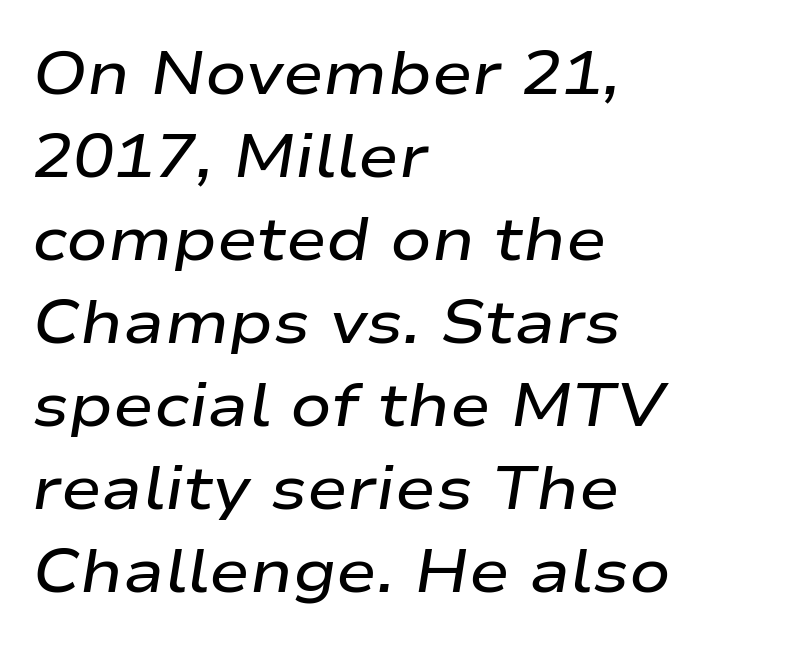
Leading matches the norm, producing a regular column. The space directly below the letters is spotless. Look at the tracking — it's just the regular setting, nothing added. The typesetting leans somewhat heavy: a semibold.
